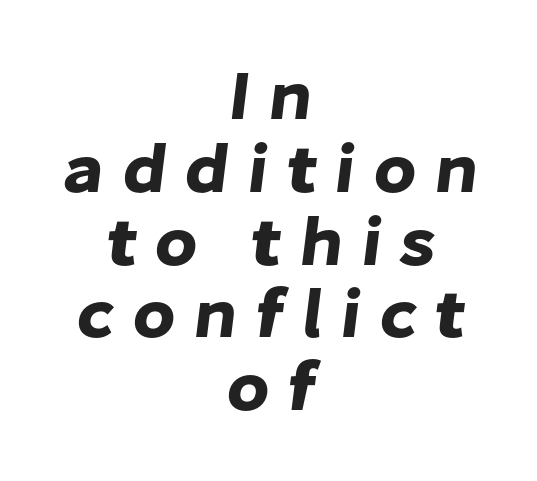
Q: Is the typeface a serif or a sans-serif typeface? A: Sans-serif.
Q: Is the text underlined? A: No.
Q: How is the paragraph aligned? A: Centered.
Q: Is the spacing between letters normal or unusually wide? A: Unusually wide.
Q: Is the spacing between lines tight, normal or loose? A: Tight.
Q: Width (condensed, normal, or wide)? A: Normal.
Q: Stroke contrast? A: Low.
Q: x-height? A: Medium.
Q: Monospaced? A: No.
